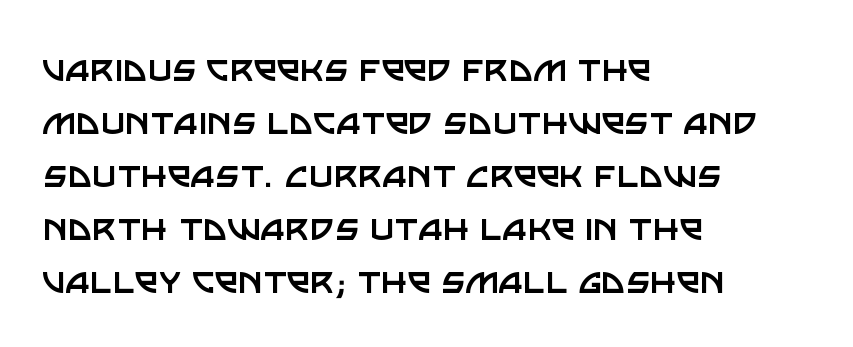
Q: Is the text bold? A: No.
Q: Is the text italic (slanted)? A: No, it is upright.
Q: Is the typeface a serif or a sans-serif typeface? A: Sans-serif.
Q: Is the text underlined? A: No.
Q: How is the paragraph aligned? A: Left-aligned.
Q: Is the spacing between letters normal or unusually wide? A: Normal.
Q: Is the spacing between lines tight, normal or loose? A: Normal.
Q: Width (condensed, normal, or wide)? A: Normal.
Q: Stroke contrast? A: Low.
Q: x-height? A: Large.
Q: Monospaced? A: No.
